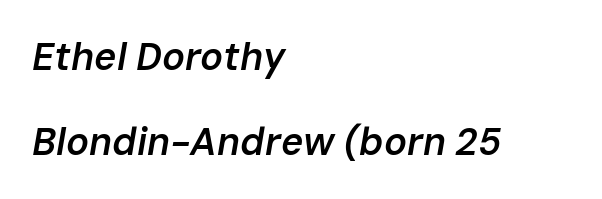
The image shows 38 px semibold type, italic (leaning right); set left-aligned, loose line spacing (2.23x), normal letter spacing, not underlined; low stroke contrast and a medium x-height.
